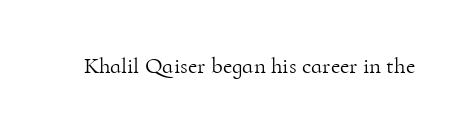
Q: Is the text bold? A: No.
Q: Is the text italic (slanted)? A: No, it is upright.
Q: Is the text underlined? A: No.
Q: Is the spacing between letters normal or unusually wide? A: Normal.
